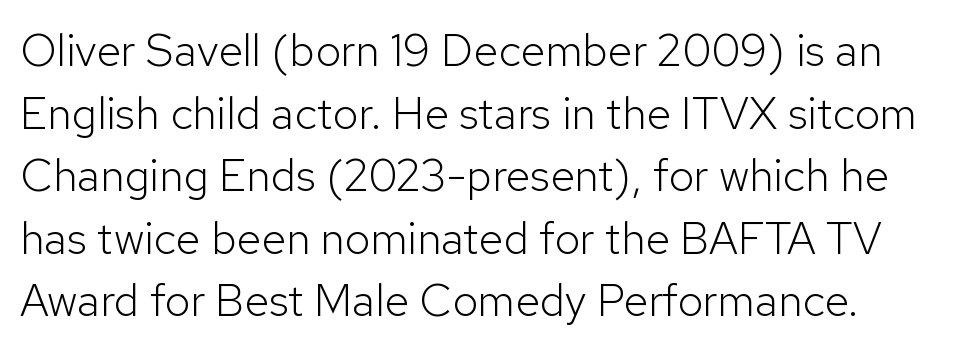
{"serif": "no", "italic": "no", "bold": "no", "weight": "light", "width": "normal", "stroke_contrast": "low", "x_height": "medium", "monospaced": "no", "underline": "no", "line_spacing": "normal", "line_spacing_ratio": 1.39, "letter_spacing": "normal", "letter_spacing_em": 0.0, "glyph_px": 45}
